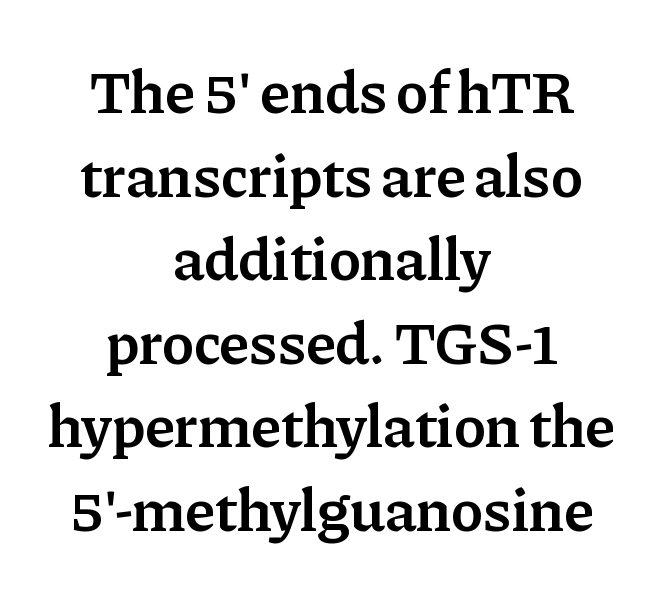
Q: Is the text bold? A: Semi-bold.
Q: Is the text italic (slanted)? A: No, it is upright.
Q: Is the typeface a serif or a sans-serif typeface? A: Serif.
Q: Is the text underlined? A: No.
Q: How is the paragraph aligned? A: Centered.
Q: Is the spacing between letters normal or unusually wide? A: Normal.
Q: Is the spacing between lines tight, normal or loose? A: Normal.
Q: Width (condensed, normal, or wide)? A: Normal.
Q: Stroke contrast? A: Low.
Q: x-height? A: Medium.
Q: Monospaced? A: No.
